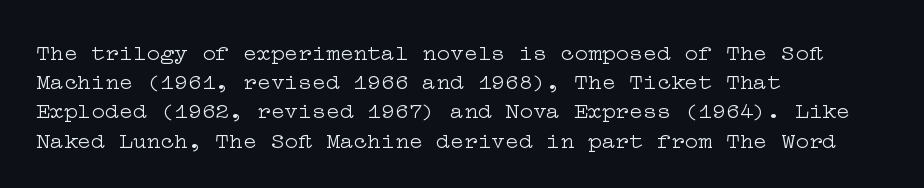
Nothing unusual about the tracking: characters are spaced as the font intends. Caption: multi-line text, flush left, ragged right. How would I describe the line gaps? Plain and ordinary. Unbolded letterforms with no extra heft.
